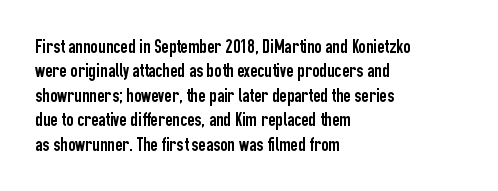
Look at the tracking — it's just the regular setting, nothing added. Horizontal alignment here is leftward, the default for most running prose. Clear beneath every line of the passage. Unlike italic type, these characters show no tilt at all.
